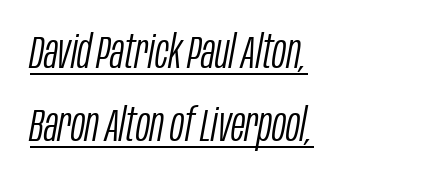
The image shows 47 px light, condensed type, italic (leaning right); set left-aligned, normal line spacing (1.56x), normal letter spacing, underlined; low stroke contrast and a large x-height.
